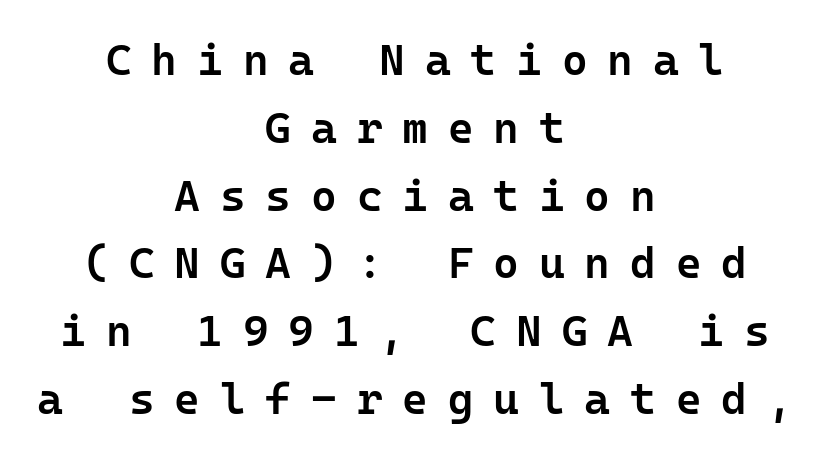
Loose tracking; the words dissolve into strings of separated letters. The rendering uses typewriter-style spacing with identical character cells. Type without underlining. The lettering stays uniformly vertical, giving the passage a roman look. Neither beginnings nor endings align; midpoints do.
